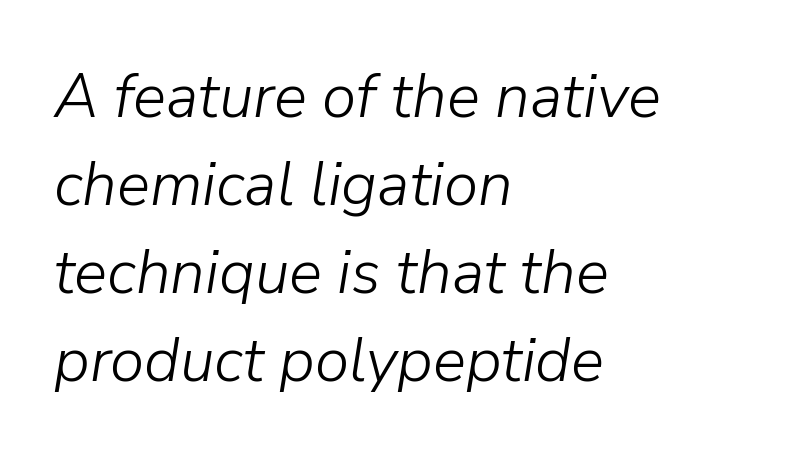
The image shows 62 px light type, italic (leaning right); set left-aligned, normal line spacing (1.42x), normal letter spacing, not underlined; low stroke contrast and a medium x-height.
